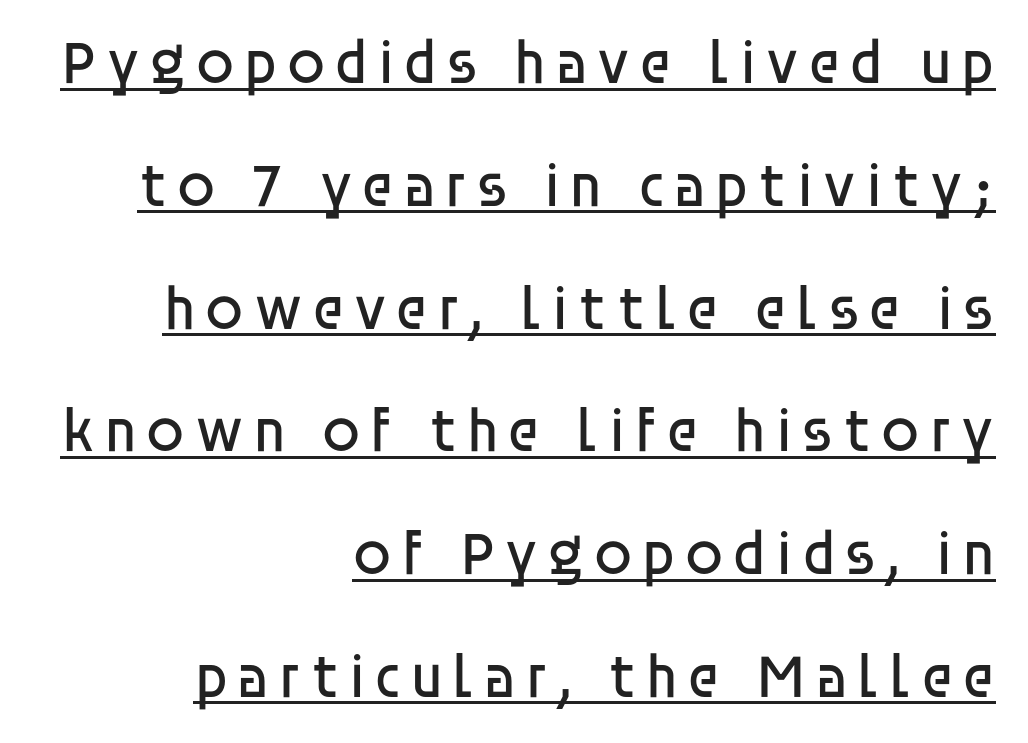
The face used here appears with an underline applied. Quick note: interline space is abundant. Characters remain perfectly vertical along every line. Check where the strokes stop: nothing finishes them off — pure sans. The text block is weighted toward the right margin, trailing off unevenly leftward. Spacing verdict: proportional, widths tailored to each character.
